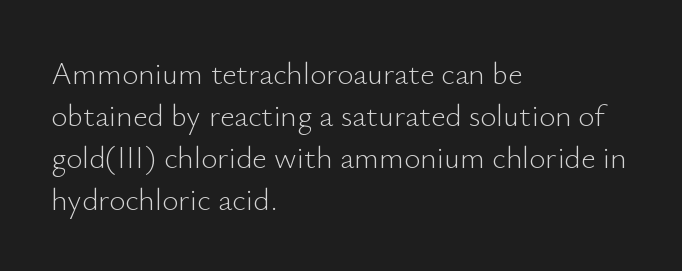
{"serif": "no", "italic": "no", "bold": "no", "weight": "light", "width": "normal", "stroke_contrast": "low", "x_height": "small", "monospaced": "no", "underline": "no", "align": "left", "line_spacing": "normal", "line_spacing_ratio": 1.36, "letter_spacing": "normal", "letter_spacing_em": 0.0, "glyph_px": 31}
